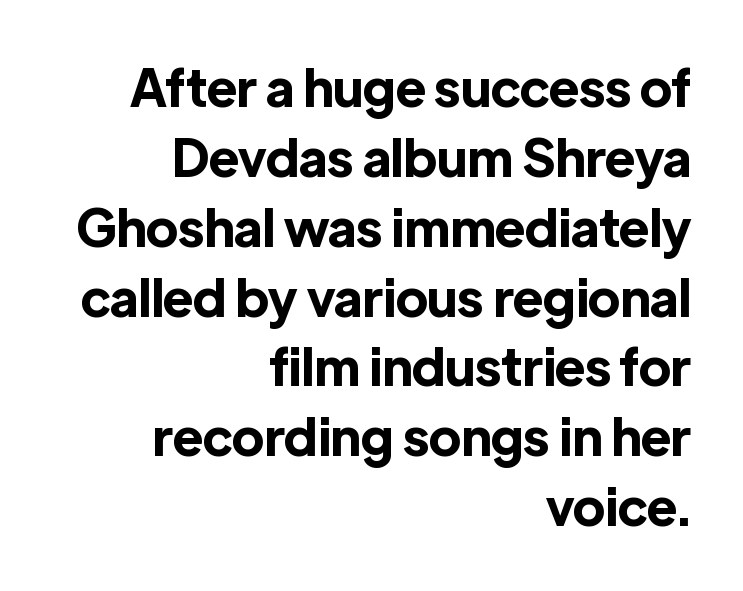
A dark, heavy texture on the line: the type is bold. Line endings align vertically; line beginnings do not. The passage shown has conventional tracking throughout. Ordinary non-slanted type is in use.
